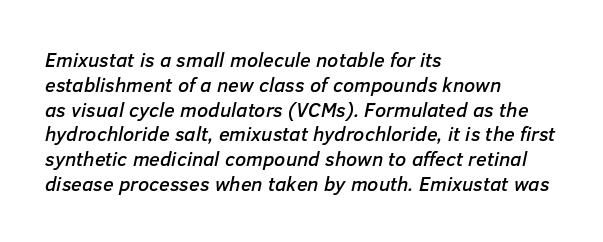
Q: Is the text italic (slanted)? A: Yes, it leans right by about 12 degrees.
Q: Is the text underlined? A: No.
Q: How is the paragraph aligned? A: Left-aligned.
Q: Is the spacing between letters normal or unusually wide? A: Normal.
